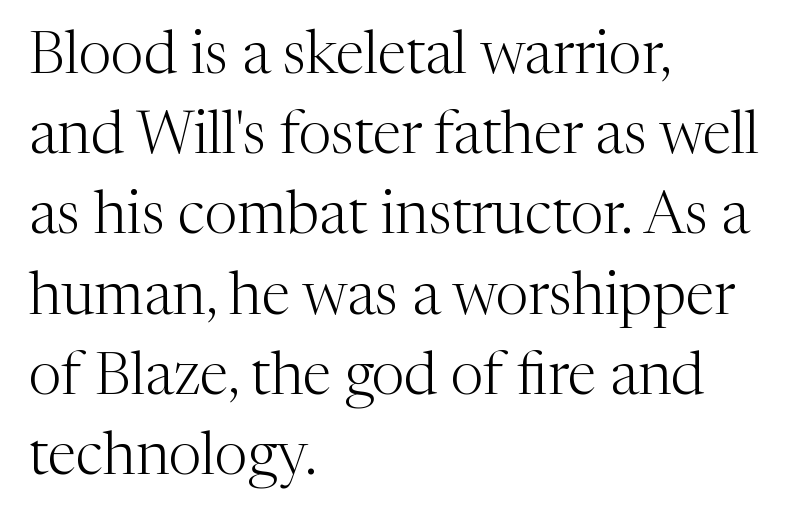
The image shows 59 px light serif type, upright; set left-aligned, normal line spacing (1.36x), normal letter spacing, not underlined; medium stroke contrast and a medium x-height.
